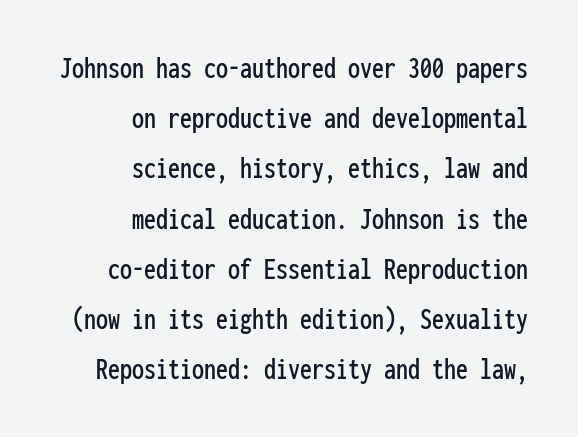
Q: Is the text italic (slanted)? A: No, it is upright.
Q: Is the typeface a serif or a sans-serif typeface? A: Sans-serif.
Q: Is the text underlined? A: No.
Q: How is the paragraph aligned? A: Right-aligned.
Q: Is the spacing between letters normal or unusually wide? A: Normal.
Q: Is the spacing between lines tight, normal or loose? A: Normal.
Q: Width (condensed, normal, or wide)? A: Condensed.
Q: Stroke contrast? A: Low.
Q: x-height? A: Medium.
Q: Monospaced? A: Yes.
